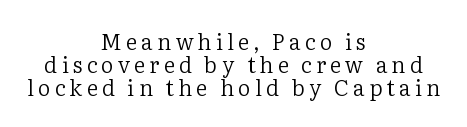
{"italic": "no", "bold": "no", "underline": "no", "align": "center", "line_spacing": "tight", "line_spacing_ratio": 1.04, "glyph_px": 22}
